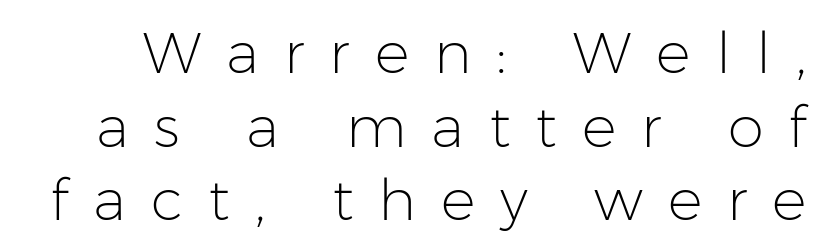
Character widths vary here, with narrow letters taking less room than wide ones. These lines are composed in type without serifs. Heft: none added — not bold. Each word looks stretched out because of the extra space between its letters. Each new line begins a customary step beneath the previous one.
